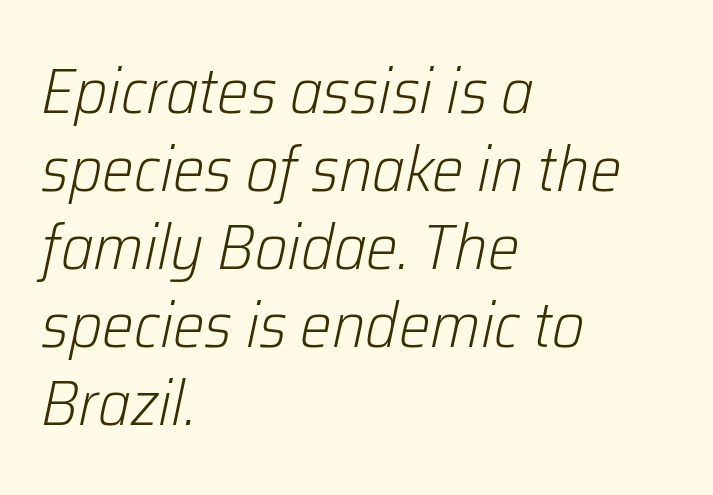
Is the block centered? No — it sits flush against the left margin. A typesetter would call this proportional, since set widths differ per character. This sample uses plain, unmodified letter spacing. Heft: none added — not bold. There's an unmistakable incline to the writing here. This rendering features lettering with no underline.
